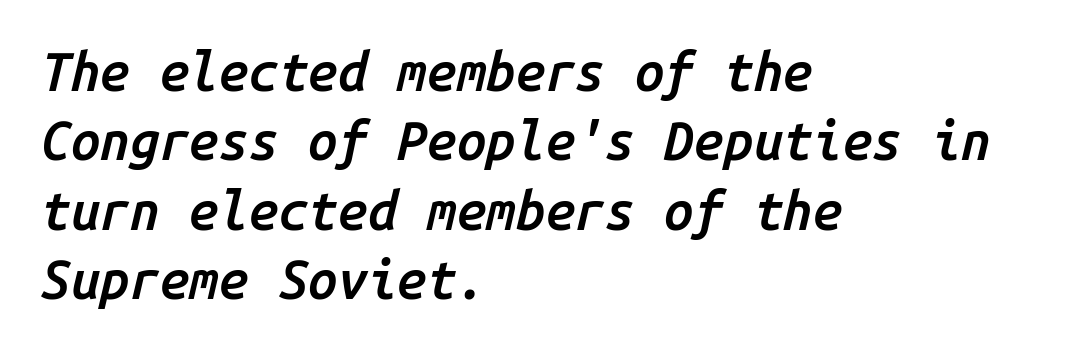
The image shows 53 px semibold type, italic (leaning right), monospaced; set left-aligned, normal line spacing (1.31x), normal letter spacing, not underlined; low stroke contrast and a medium x-height.
